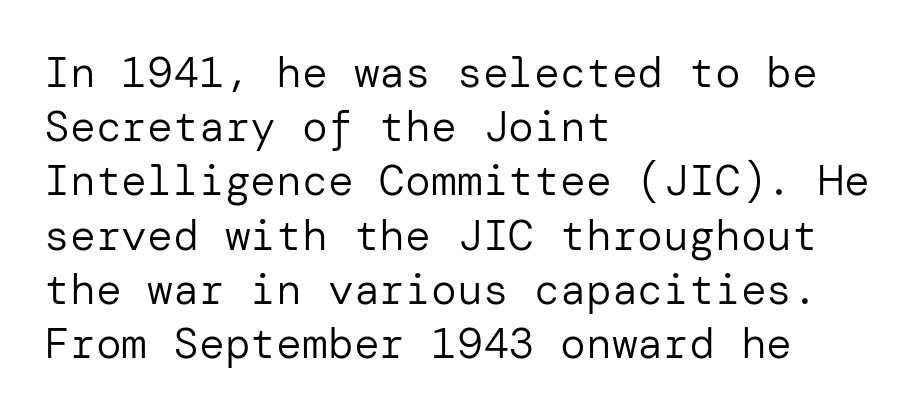
Q: Is the text bold? A: No.
Q: Is the text italic (slanted)? A: No, it is upright.
Q: Is the typeface a serif or a sans-serif typeface? A: Sans-serif.
Q: Is the text underlined? A: No.
Q: How is the paragraph aligned? A: Left-aligned.
Q: Is the spacing between letters normal or unusually wide? A: Normal.
Q: Is the spacing between lines tight, normal or loose? A: Normal.
Q: Width (condensed, normal, or wide)? A: Normal.
Q: Stroke contrast? A: Low.
Q: x-height? A: Medium.
